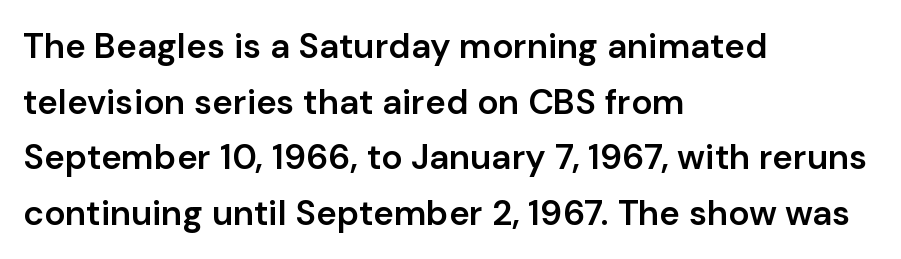
The image shows 35 px semibold sans-serif type, upright; set left-aligned, normal line spacing (1.59x), normal letter spacing, not underlined; low stroke contrast and a medium x-height.
